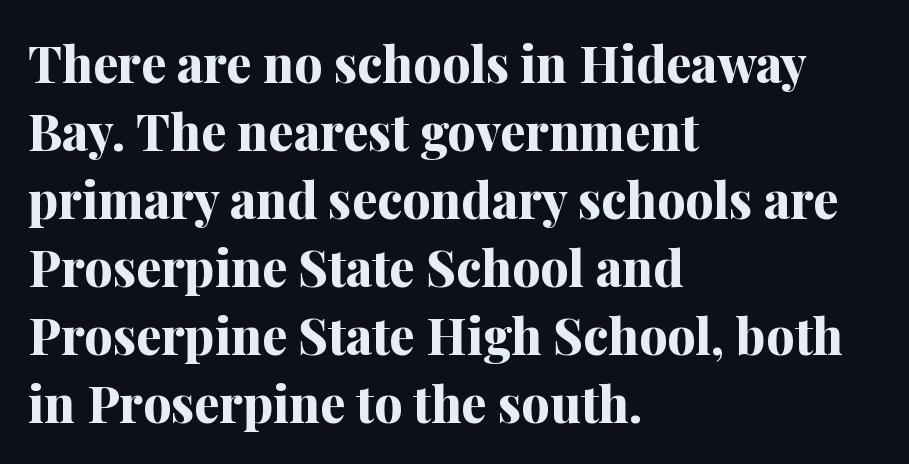
Q: Is the text bold? A: Yes.
Q: Is the text italic (slanted)? A: No, it is upright.
Q: Is the typeface a serif or a sans-serif typeface? A: Serif.
Q: Is the text underlined? A: No.
Q: How is the paragraph aligned? A: Left-aligned.
Q: Is the spacing between letters normal or unusually wide? A: Normal.
Q: Is the spacing between lines tight, normal or loose? A: Normal.
Q: Width (condensed, normal, or wide)? A: Normal.
Q: Stroke contrast? A: Medium.
Q: x-height? A: Medium.
Q: Monospaced? A: No.
